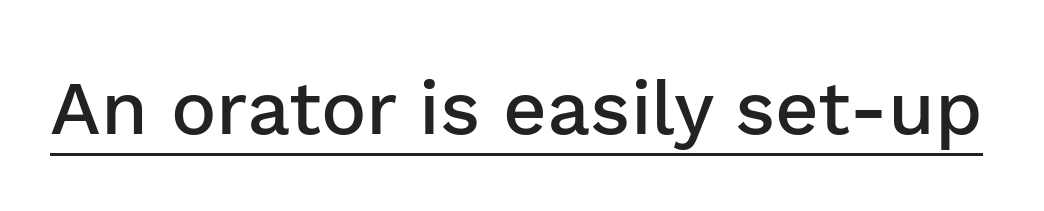
{"serif": "no", "italic": "no", "bold": "semi", "weight": "semibold", "width": "normal", "stroke_contrast": "low", "x_height": "medium", "monospaced": "no", "underline": "yes", "letter_spacing": "normal", "letter_spacing_em": 0.0, "glyph_px": 76}
